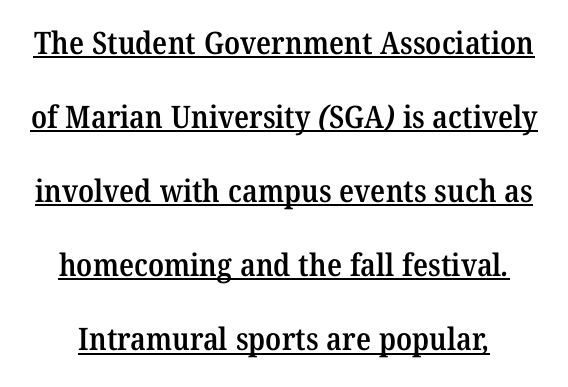
The image shows 31 px semibold serif type; set loose line spacing (2.39x), normal letter spacing, underlined; medium stroke contrast and a medium x-height.
